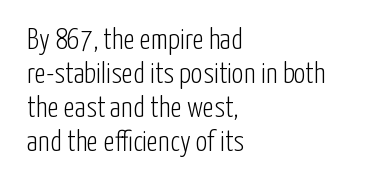
The image shows 29 px light, condensed sans-serif type, upright; set left-aligned, line spacing 1.17x, normal letter spacing, not underlined; low stroke contrast and a medium x-height.
